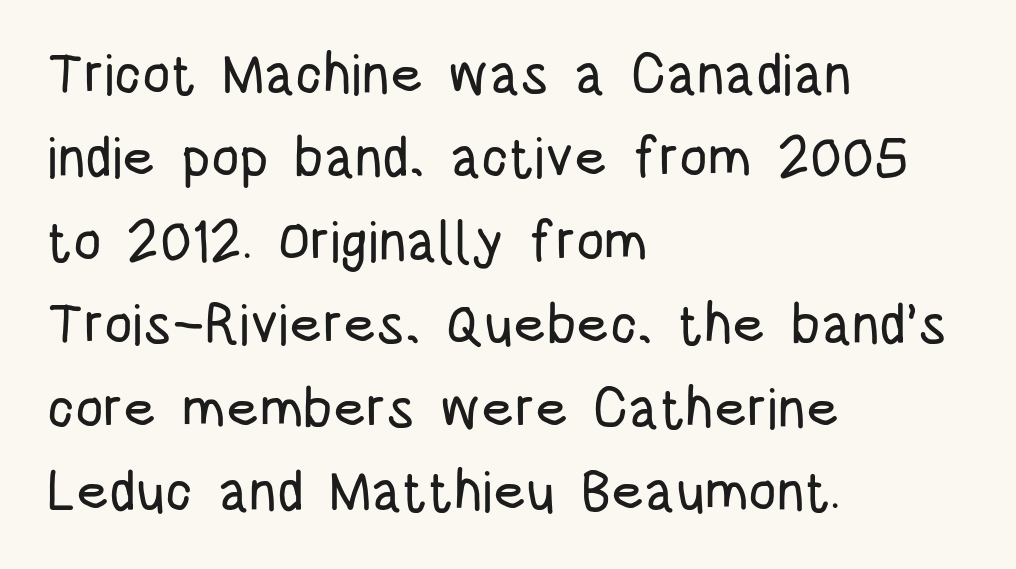
Style check: upright. The passage shown stacks its lines at a standard gap. Nothing unusual about the tracking: characters are spaced as the font intends. The face used here is proportionally spaced, like ordinary book or web type. Serif or sans? Sans — the stroke terminals are bare.
